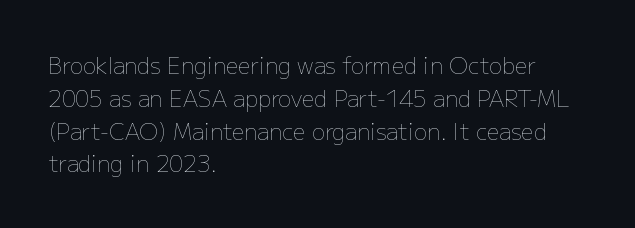
The image shows 22 px text type, upright; set left-aligned, normal line spacing (1.49x), normal letter spacing, not underlined.
